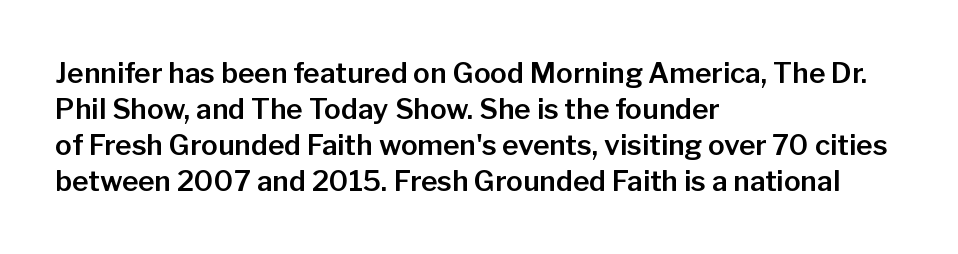
The image shows 28 px sans-serif type, upright; set left-aligned, normal line spacing (1.29x), normal letter spacing, not underlined; low stroke contrast and a medium x-height.
